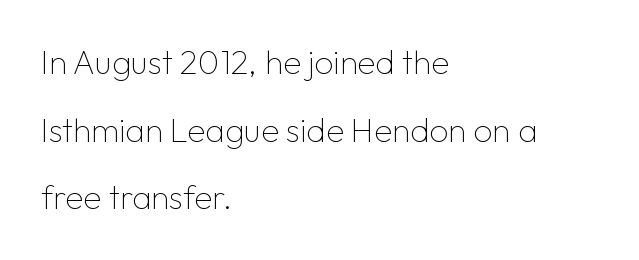
In terms of letterspacing, this is plain default setting. A typesetter would call this proportional, since set widths differ per character. Stems and bowls with no extra thickness — not bold. Font category for this specimen: sans-serif. This sample trades compactness for vertical openness between lines.
